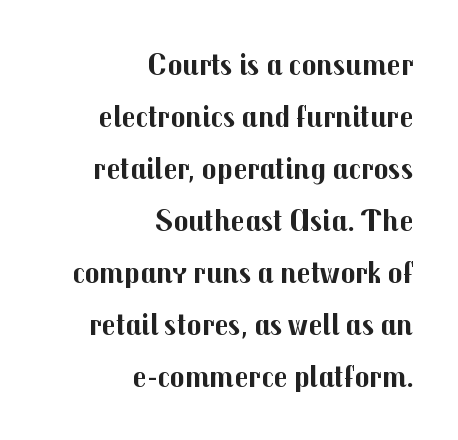
Q: Is the text bold? A: Yes.
Q: Is the text italic (slanted)? A: No, it is upright.
Q: Is the typeface a serif or a sans-serif typeface? A: Sans-serif.
Q: Is the text underlined? A: No.
Q: How is the paragraph aligned? A: Right-aligned.
Q: Is the spacing between letters normal or unusually wide? A: Normal.
Q: Is the spacing between lines tight, normal or loose? A: Normal.
Q: Width (condensed, normal, or wide)? A: Normal.
Q: Stroke contrast? A: Medium.
Q: x-height? A: Medium.
Q: Monospaced? A: No.
